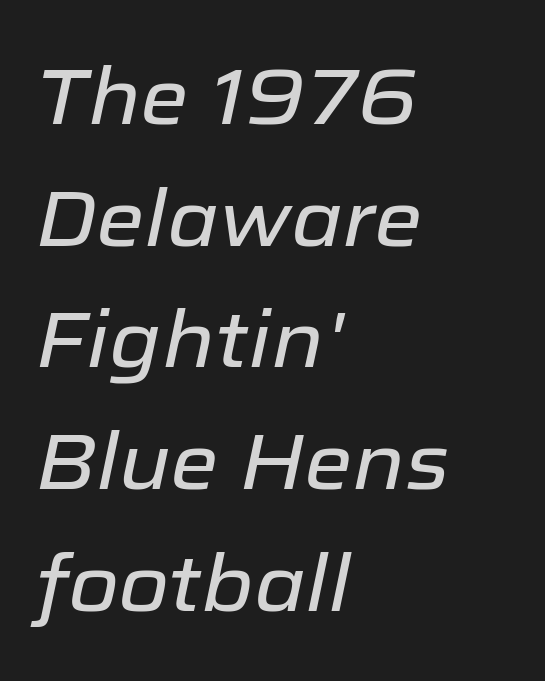
{"italic": "yes", "lean": "right", "slant_degrees": 12, "width": "normal", "stroke_contrast": "low", "x_height": "medium", "monospaced": "no", "underline": "no", "align": "left", "line_spacing": "normal", "line_spacing_ratio": 1.56, "letter_spacing": "normal", "letter_spacing_em": 0.0, "glyph_px": 78}
